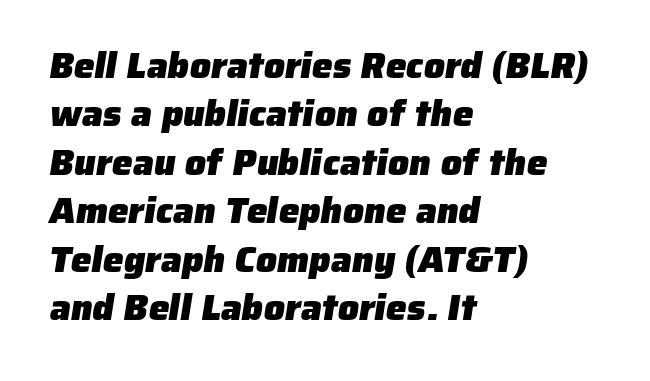
The image shows 37 px heavy sans-serif type; set left-aligned, normal line spacing (1.31x), normal letter spacing, not underlined; low stroke contrast and a medium x-height.
